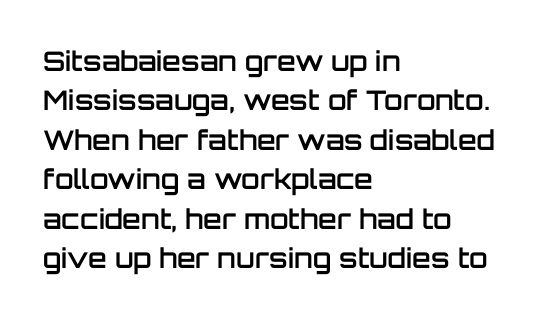
The image shows 27 px text type, upright; set left-aligned, normal line spacing (1.46x), normal letter spacing, not underlined.
